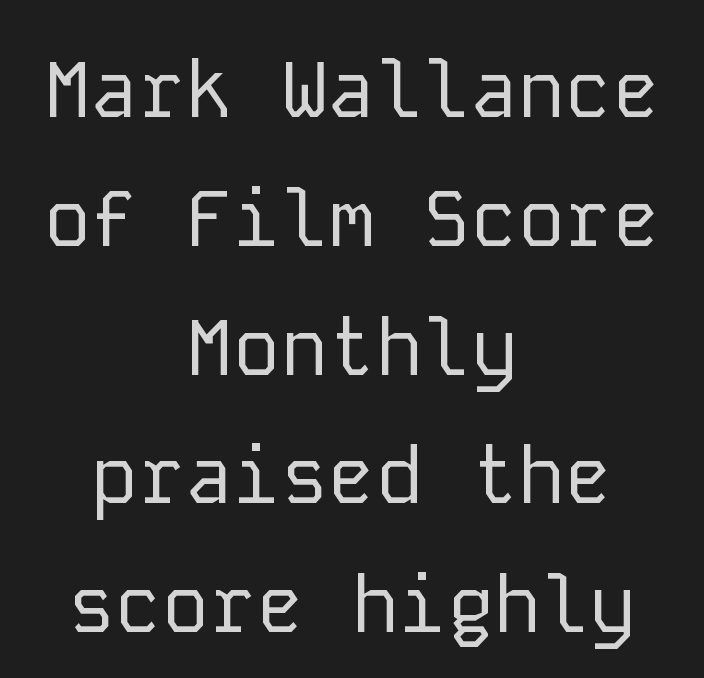
These lines are rendered in a fixed-pitch font. Neither beginnings nor endings align; midpoints do. Every character sits straight up, as roman type does. These lines keep a tight, regular rhythm from letter to letter.
